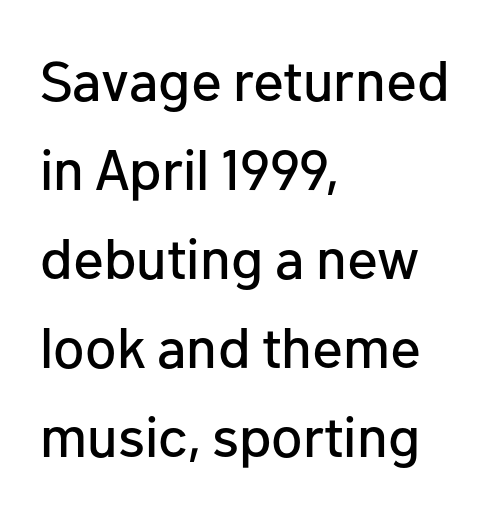
{"serif": "no", "italic": "no", "width": "normal", "stroke_contrast": "low", "x_height": "medium", "monospaced": "no", "underline": "no", "align": "left", "line_spacing": "normal", "line_spacing_ratio": 1.56, "letter_spacing": "normal", "letter_spacing_em": 0.0, "glyph_px": 57}
